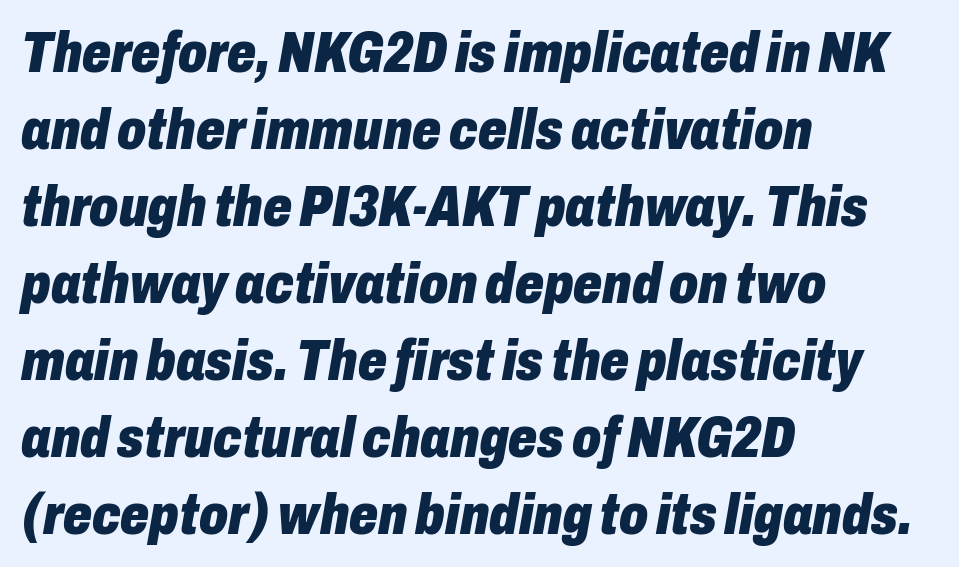
{"italic": "yes", "lean": "right", "slant_degrees": 10, "bold": "yes", "weight": "heavy", "width": "condensed", "stroke_contrast": "low", "x_height": "medium", "monospaced": "no", "underline": "no", "align": "left", "line_spacing": "normal", "line_spacing_ratio": 1.35, "letter_spacing": "normal", "letter_spacing_em": 0.0, "glyph_px": 57}
